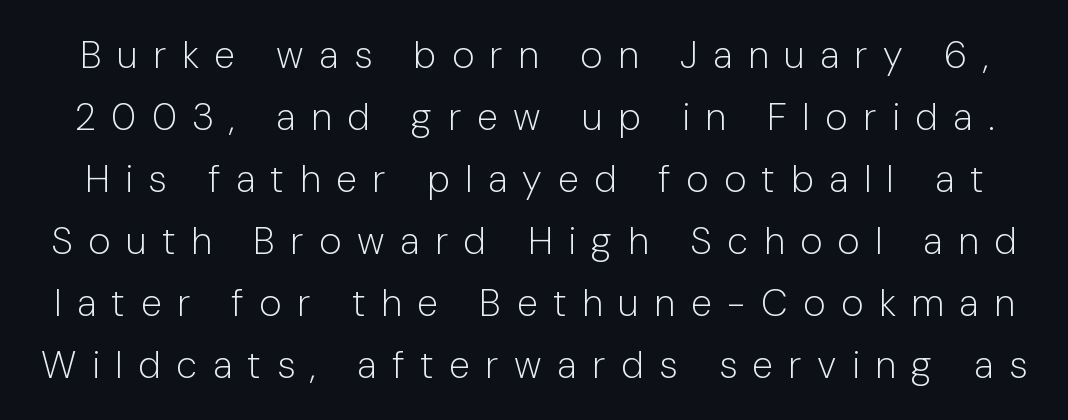
Observe the wide spacing: letters keep a clear distance from each other. A typesetter would call this proportional, since set widths differ per character. No letter is thick-stroked: the sample isn't bold. Reading down the column, the eye jumps a familiar distance to each next line.
